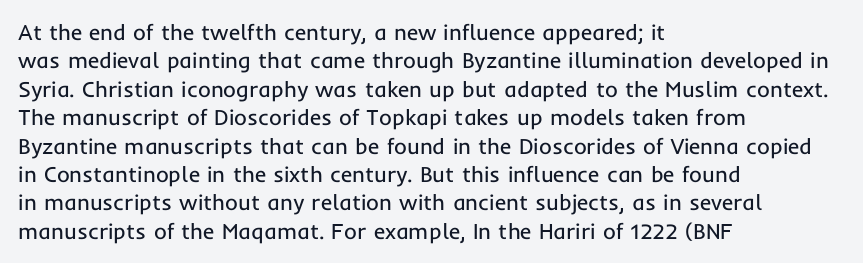
{"italic": "no", "bold": "no", "underline": "no", "align": "left", "line_spacing": "normal", "line_spacing_ratio": 1.29, "letter_spacing": "normal", "letter_spacing_em": 0.0, "glyph_px": 22}
